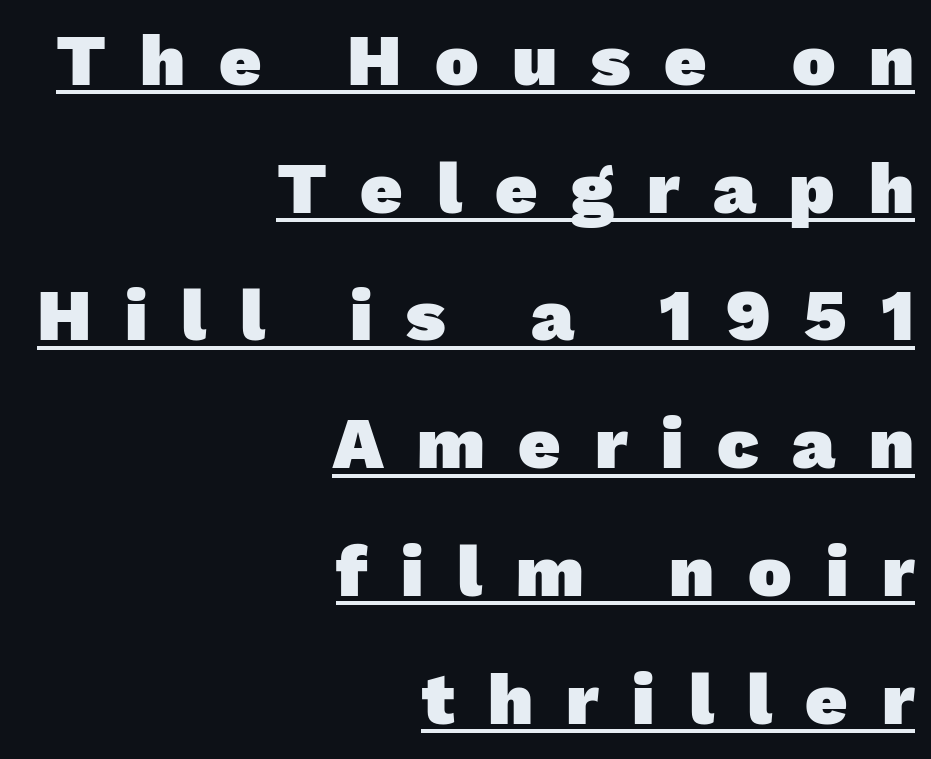
Q: Is the text bold? A: Yes.
Q: Is the typeface a serif or a sans-serif typeface? A: Sans-serif.
Q: Is the text underlined? A: Yes.
Q: How is the paragraph aligned? A: Right-aligned.
Q: Is the spacing between letters normal or unusually wide? A: Unusually wide.
Q: Width (condensed, normal, or wide)? A: Normal.
Q: Stroke contrast? A: Low.
Q: x-height? A: Medium.
Q: Monospaced? A: No.
